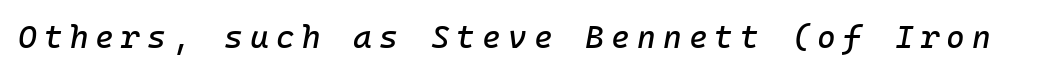
Q: Is the text italic (slanted)? A: Yes, it leans right by about 10 degrees.
Q: Is the text underlined? A: No.
Q: Is the spacing between letters normal or unusually wide? A: Unusually wide.
Q: Width (condensed, normal, or wide)? A: Normal.
Q: Stroke contrast? A: Low.
Q: x-height? A: Medium.
